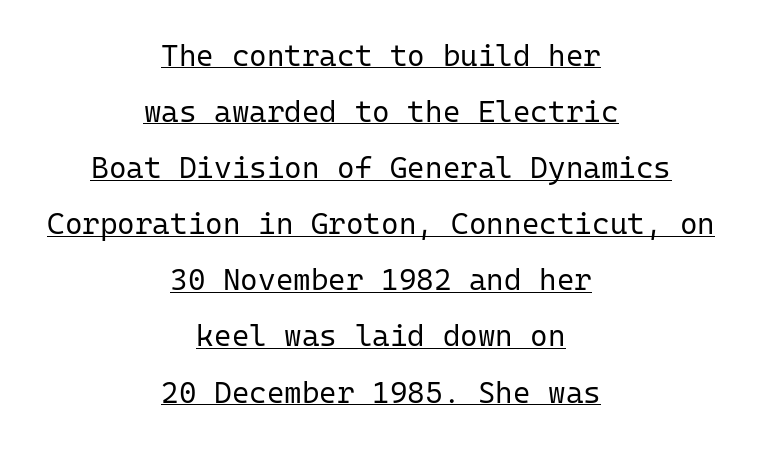
Q: Is the text bold? A: No.
Q: Is the text italic (slanted)? A: No, it is upright.
Q: Is the typeface a serif or a sans-serif typeface? A: Sans-serif.
Q: Is the text underlined? A: Yes.
Q: How is the paragraph aligned? A: Centered.
Q: Is the spacing between letters normal or unusually wide? A: Normal.
Q: Width (condensed, normal, or wide)? A: Normal.
Q: Stroke contrast? A: Low.
Q: x-height? A: Medium.
Q: Monospaced? A: Yes.
